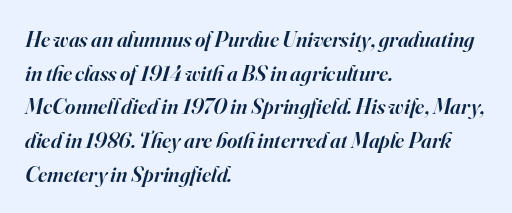
In terms of posture, this sample is oblique. Its strokes are somewhat broadened, the hallmark of semibold type. The space beneath each line is pristine and unruled. This sample uses plain, unmodified letter spacing.
